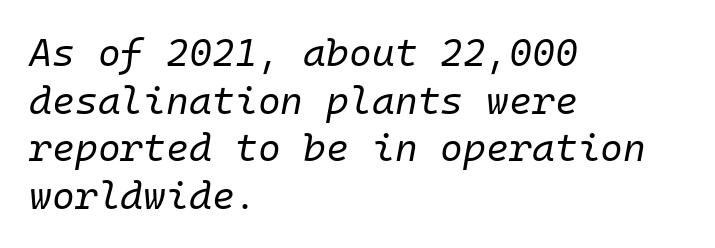
Reading down the block, your eye returns to a fixed left position each line. The passage shown is typed in a monospace face where columns stay perfectly aligned. Bold? No — there's no thickening of the strokes. The area under the type is left untouched. This rendering leaves character spacing at its baseline value. The face used here has a pronounced slope to its letters.
